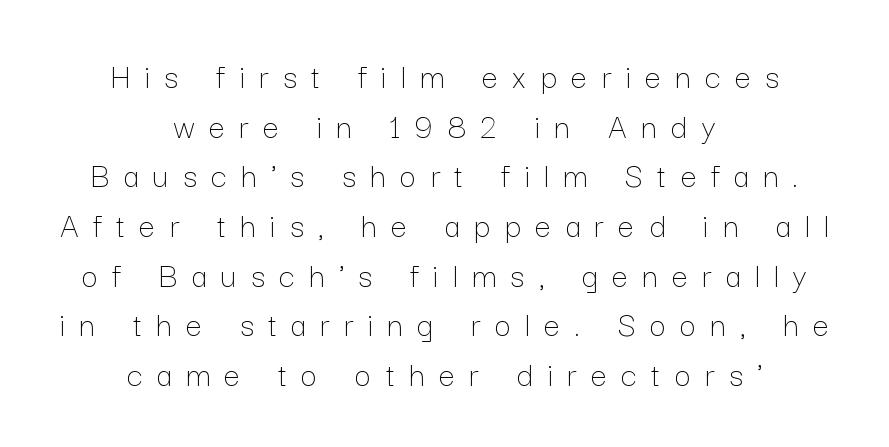
Q: Is the text bold? A: No.
Q: Is the text italic (slanted)? A: No, it is upright.
Q: Is the text underlined? A: No.
Q: How is the paragraph aligned? A: Centered.
Q: Is the spacing between letters normal or unusually wide? A: Unusually wide.
Q: Is the spacing between lines tight, normal or loose? A: Normal.
Q: Width (condensed, normal, or wide)? A: Normal.
Q: Stroke contrast? A: Low.
Q: x-height? A: Medium.
Q: Monospaced? A: No.
